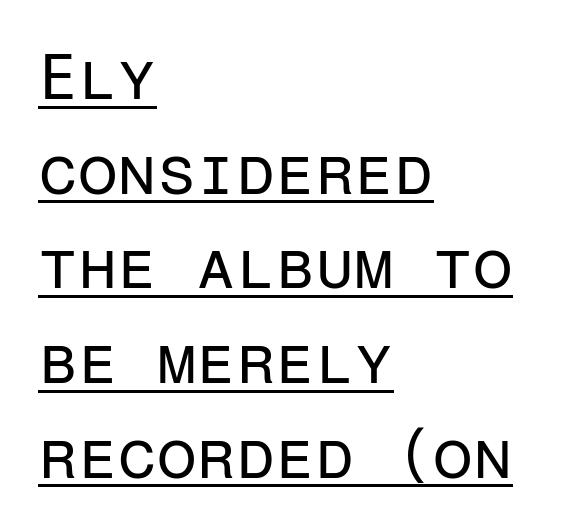
The image shows 64 px regular-weight sans-serif type, upright, monospaced; set left-aligned, normal line spacing (1.48x), normal letter spacing, underlined; low stroke contrast and a medium x-height.
